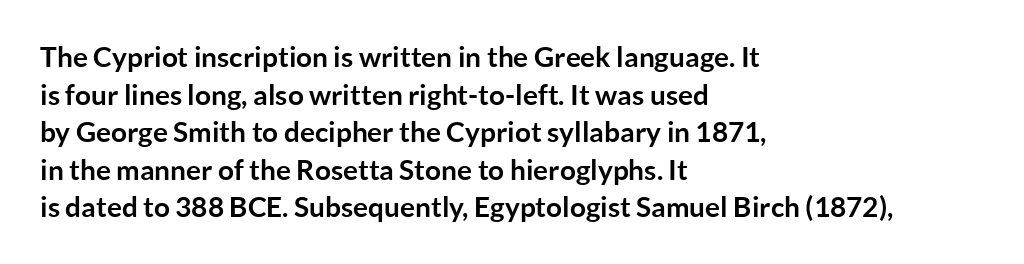
Q: Is the text bold? A: Yes.
Q: Is the text italic (slanted)? A: No, it is upright.
Q: Is the typeface a serif or a sans-serif typeface? A: Sans-serif.
Q: Is the text underlined? A: No.
Q: How is the paragraph aligned? A: Left-aligned.
Q: Is the spacing between letters normal or unusually wide? A: Normal.
Q: Is the spacing between lines tight, normal or loose? A: Normal.
Q: Width (condensed, normal, or wide)? A: Normal.
Q: Stroke contrast? A: Low.
Q: x-height? A: Medium.
Q: Monospaced? A: No.
